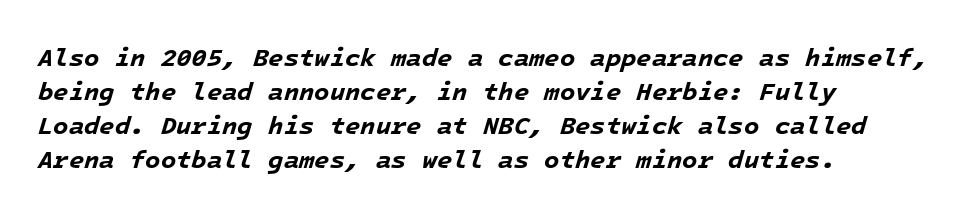
{"italic": "yes", "lean": "right", "slant_degrees": 16, "bold": "yes", "underline": "no", "align": "left", "line_spacing": "normal", "line_spacing_ratio": 1.36, "letter_spacing": "normal", "letter_spacing_em": 0.0, "glyph_px": 25}
